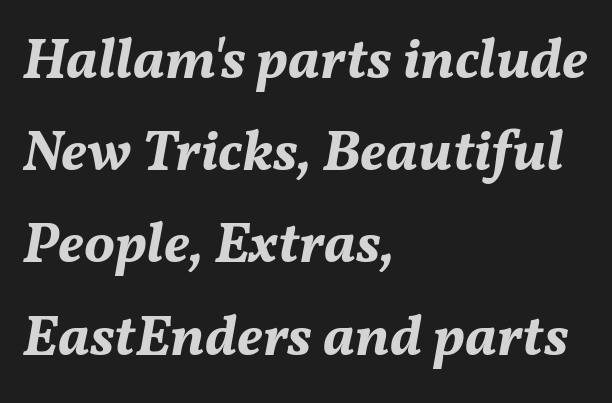
Nothing unusual about the tracking: characters are spaced as the font intends. Descenders hang freely into open space. Compared with ordinary roman type, these characters are visibly tilted. Set as a true bold cut, around the 700 mark. Character widths vary here, with narrow letters taking less room than wide ones.
